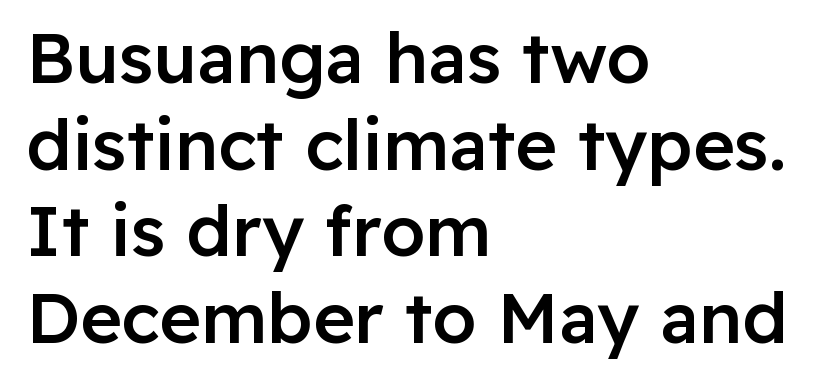
The image shows 71 px semibold sans-serif type, upright; set left-aligned, line spacing 1.22x, normal letter spacing, not underlined; low stroke contrast and a medium x-height.
